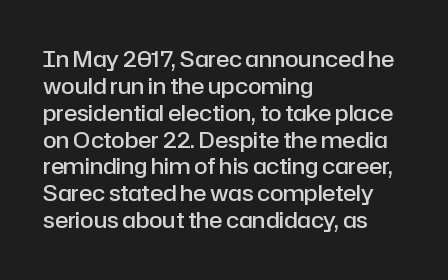
The image shows 22 px text type, upright; set left-aligned, line spacing 1.22x, normal letter spacing, not underlined.
